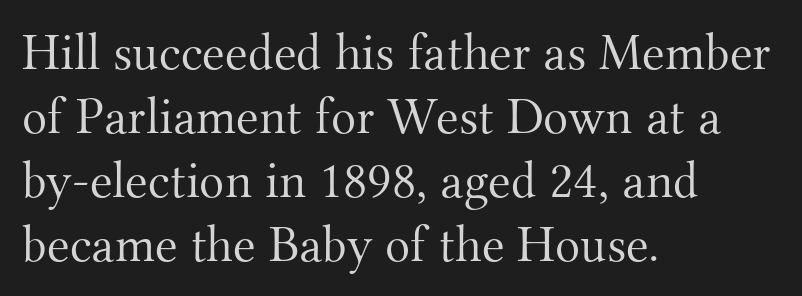
Q: Is the text bold? A: No.
Q: Is the text italic (slanted)? A: No, it is upright.
Q: Is the typeface a serif or a sans-serif typeface? A: Serif.
Q: Is the text underlined? A: No.
Q: How is the paragraph aligned? A: Left-aligned.
Q: Is the spacing between letters normal or unusually wide? A: Normal.
Q: Width (condensed, normal, or wide)? A: Normal.
Q: Stroke contrast? A: Medium.
Q: x-height? A: Small.
Q: Monospaced? A: No.
